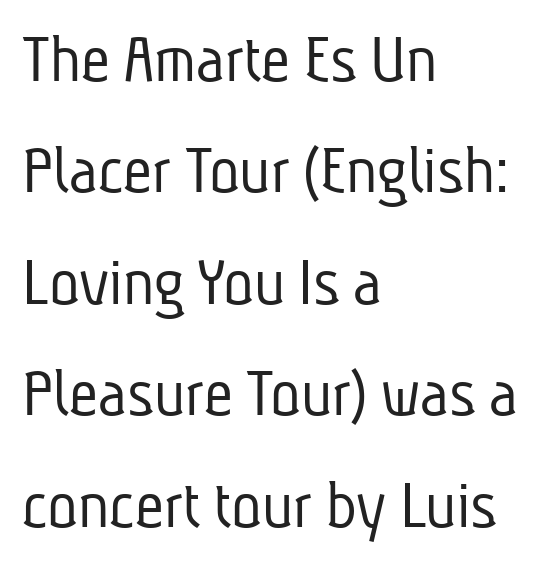
Weight: in the light-to-regular range. Any mark beneath the type? The region is blank. Font category for this specimen: sans-serif. One glance says typical: line gaps are just what's usual. The rendering uses natural spacing where letterforms have individual widths. Every row of glyphs begins at an identical x-position on the left.
